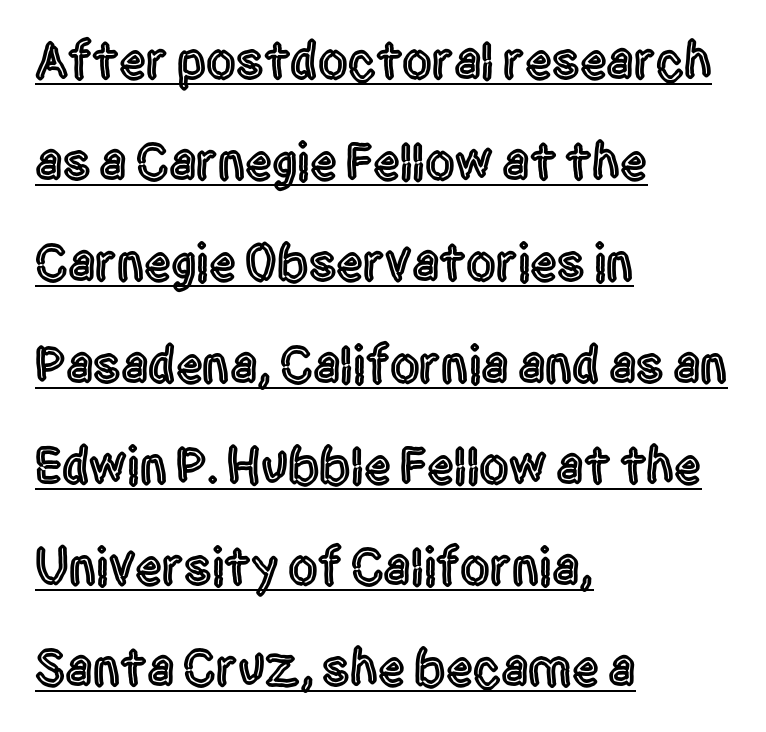
The image shows 53 px condensed sans-serif type, upright; set left-aligned, loose line spacing (1.91x), normal letter spacing, underlined; a large x-height.
